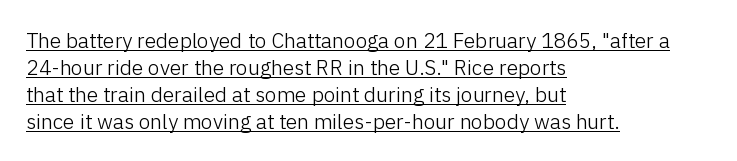
{"italic": "no", "bold": "no", "underline": "yes", "align": "left", "line_spacing": "normal", "line_spacing_ratio": 1.28, "letter_spacing": "normal", "letter_spacing_em": 0.0, "glyph_px": 21}
